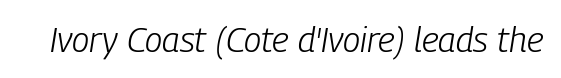
Q: Is the text bold? A: No.
Q: Is the text italic (slanted)? A: Yes, it leans right by about 9 degrees.
Q: Is the text underlined? A: No.
Q: Is the spacing between letters normal or unusually wide? A: Normal.
Q: Width (condensed, normal, or wide)? A: Condensed.
Q: Stroke contrast? A: Low.
Q: x-height? A: Medium.
Q: Monospaced? A: No.
